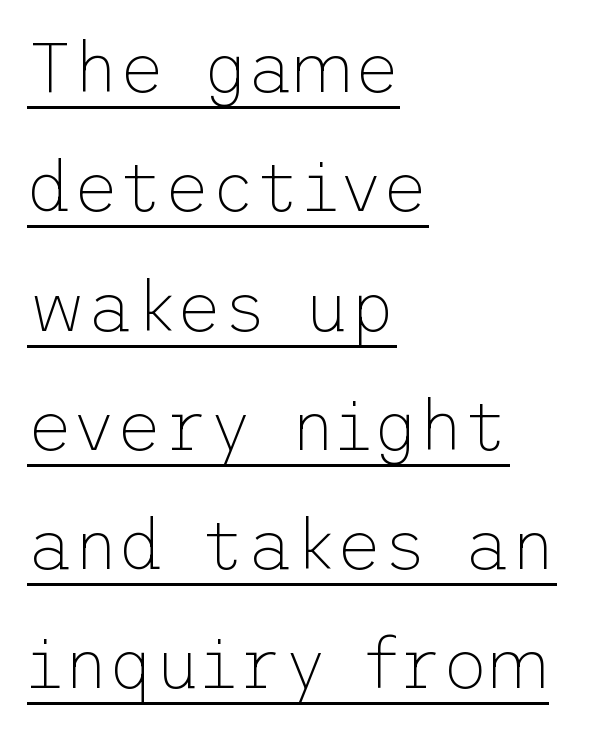
The image shows 71 px thin sans-serif type, upright; set left-aligned, normal line spacing (1.68x), normal letter spacing, underlined; low stroke contrast and a medium x-height.
